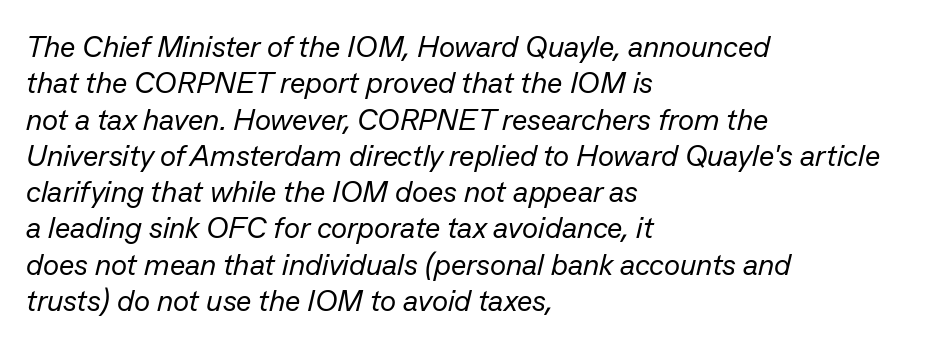
Q: Is the text bold? A: No.
Q: Is the text italic (slanted)? A: Yes, it leans right by about 13 degrees.
Q: Is the text underlined? A: No.
Q: How is the paragraph aligned? A: Left-aligned.
Q: Is the spacing between letters normal or unusually wide? A: Normal.
Q: Width (condensed, normal, or wide)? A: Normal.
Q: Stroke contrast? A: Low.
Q: x-height? A: Medium.
Q: Monospaced? A: No.
